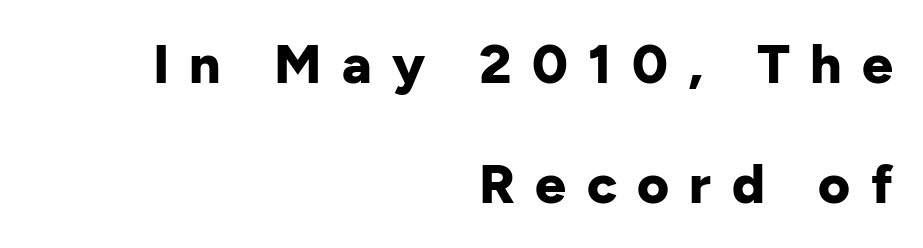
The image shows 55 px bold sans-serif type, upright; set right-aligned, loose line spacing (2.19x), unusually wide letter spacing (+0.37 em), not underlined; low stroke contrast and a medium x-height.
